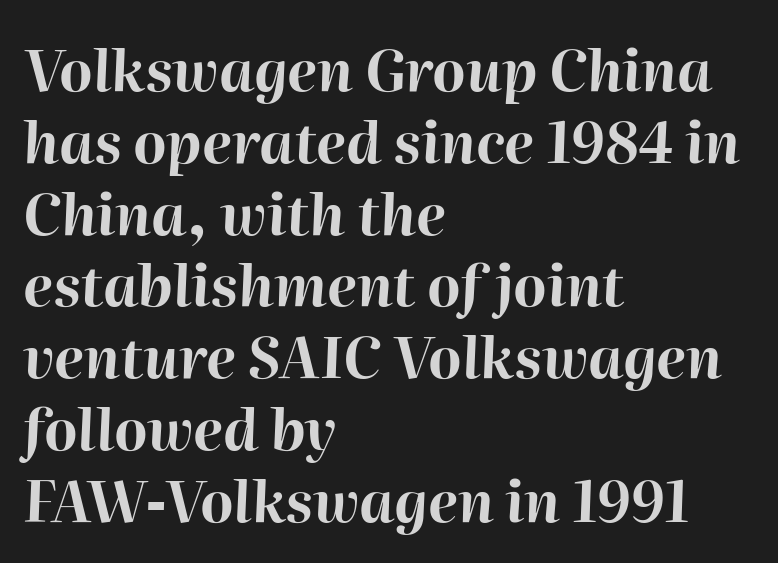
{"italic": "yes", "lean": "right", "slant_degrees": 2, "bold": "yes", "weight": "bold", "width": "normal", "stroke_contrast": "high", "x_height": "medium", "monospaced": "no", "underline": "no", "align": "left", "line_spacing": "normal", "line_spacing_ratio": 1.26, "letter_spacing": "normal", "letter_spacing_em": 0.0, "glyph_px": 57}
